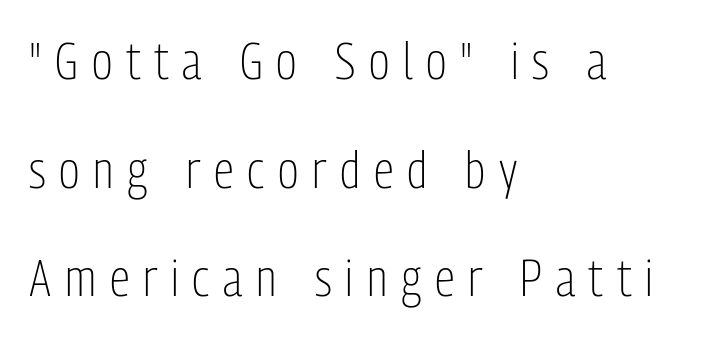
Q: Is the text bold? A: No.
Q: Is the text italic (slanted)? A: No, it is upright.
Q: Is the typeface a serif or a sans-serif typeface? A: Sans-serif.
Q: Is the text underlined? A: No.
Q: How is the paragraph aligned? A: Left-aligned.
Q: Is the spacing between letters normal or unusually wide? A: Unusually wide.
Q: Is the spacing between lines tight, normal or loose? A: Loose.
Q: Width (condensed, normal, or wide)? A: Condensed.
Q: Stroke contrast? A: Low.
Q: x-height? A: Medium.
Q: Monospaced? A: No.
